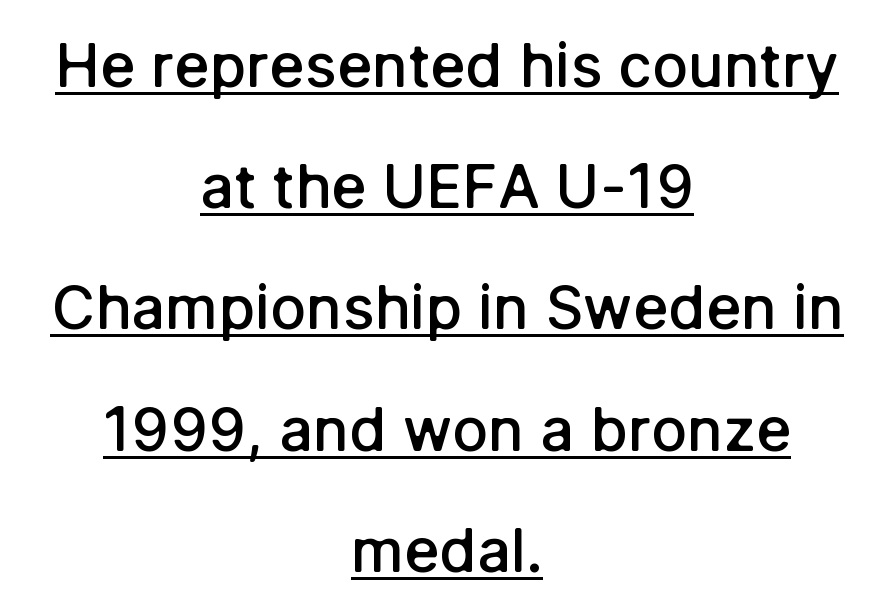
The image shows 60 px semibold sans-serif type, upright; set centered, loose line spacing (2.02x), normal letter spacing, underlined; low stroke contrast and a medium x-height.
